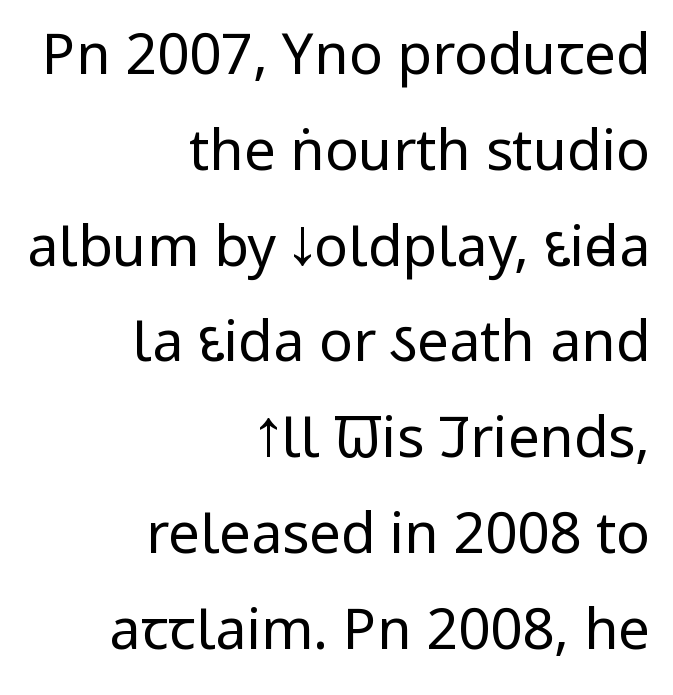
{"serif": "no", "italic": "no", "bold": "no", "weight": "regular", "width": "condensed", "stroke_contrast": "low", "x_height": "large", "monospaced": "no", "underline": "no", "align": "right", "line_spacing_ratio": 1.71, "letter_spacing": "normal", "letter_spacing_em": 0.0, "glyph_px": 56}
